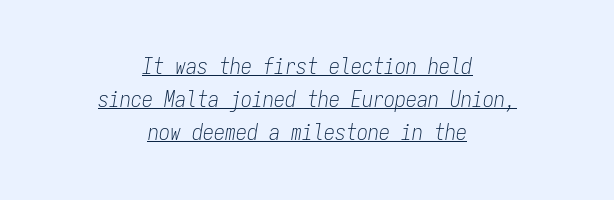
The image shows 22 px text type, italic (leaning right); set centered, normal line spacing (1.51x), normal letter spacing, underlined.
